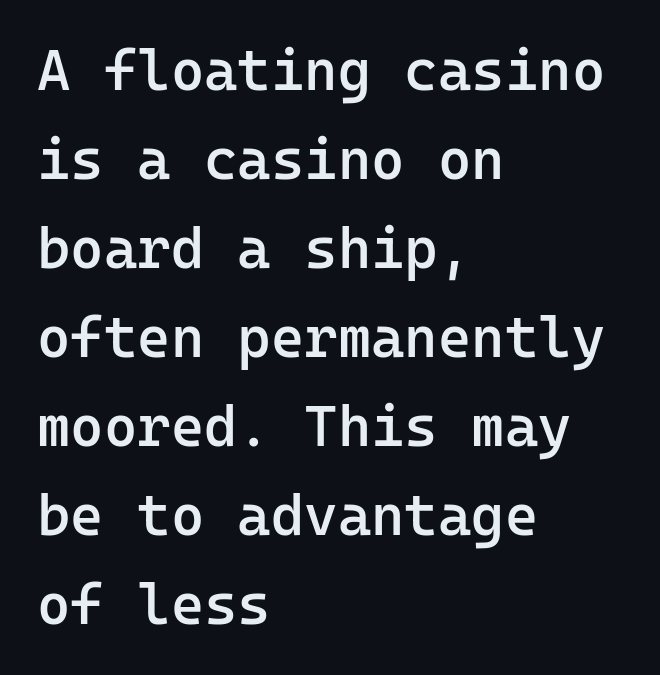
The image shows 57 px semibold sans-serif type, upright, monospaced; set left-aligned, normal line spacing (1.56x), normal letter spacing, not underlined; low stroke contrast and a medium x-height.
